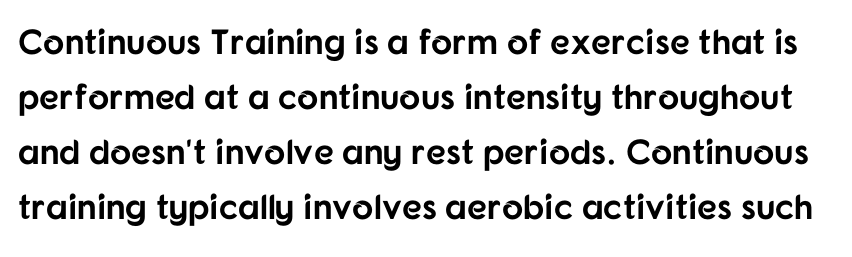
Q: Is the text bold? A: Yes.
Q: Is the text italic (slanted)? A: No, it is upright.
Q: Is the typeface a serif or a sans-serif typeface? A: Sans-serif.
Q: Is the text underlined? A: No.
Q: Is the spacing between letters normal or unusually wide? A: Normal.
Q: Is the spacing between lines tight, normal or loose? A: Normal.
Q: Width (condensed, normal, or wide)? A: Normal.
Q: Stroke contrast? A: Low.
Q: x-height? A: Medium.
Q: Monospaced? A: No.
